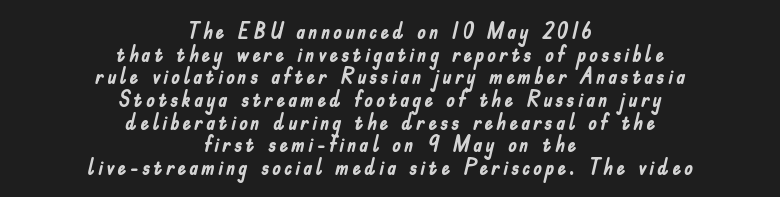
The passage shown is emphatically bold. In CSS terms this would be text-align: center. Check under the words: just untouched page. The block of text is dense from top to bottom, with scant space between rows.
